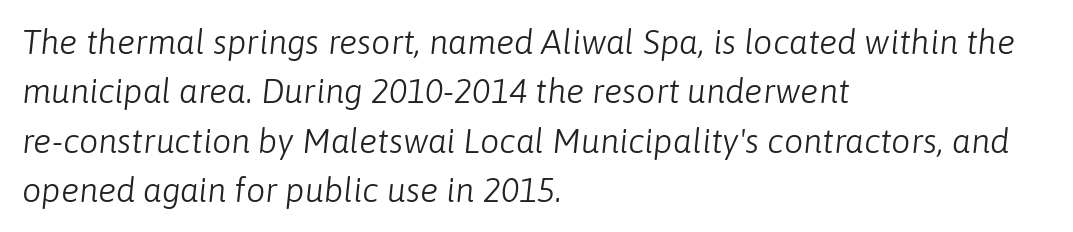
No chunkiness to these letters — they're not bold. Every character sits at an angle, as italics do. No extra tracking has been applied to these lines. Descenders hang freely into open space. This block has exactly the height ordinary leading produces. Proportional: the letters do not fall into vertical columns.
